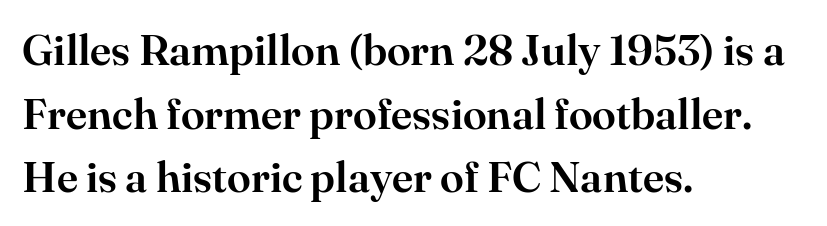
Honestly, there is no underline to notice here at all. The specimen reads as upright at a glance. Compared with a centered layout, this one pins lines to the left instead. The vertical gap from one line to the next is medium. Characters follow at the spacing the type designer built in. The face used here is proportionally spaced, like ordinary book or web type.
